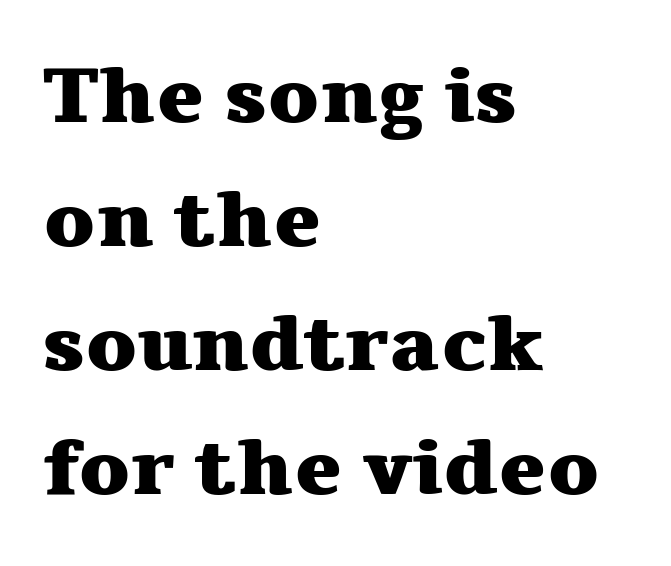
Looks like regular typesetting: each glyph gets only the width it needs. This is roman type, the default non-slanted kind. Is the type bold? Yes — the strokes are clearly thick and heavy. Leftover space on each line is placed entirely after the last word.
